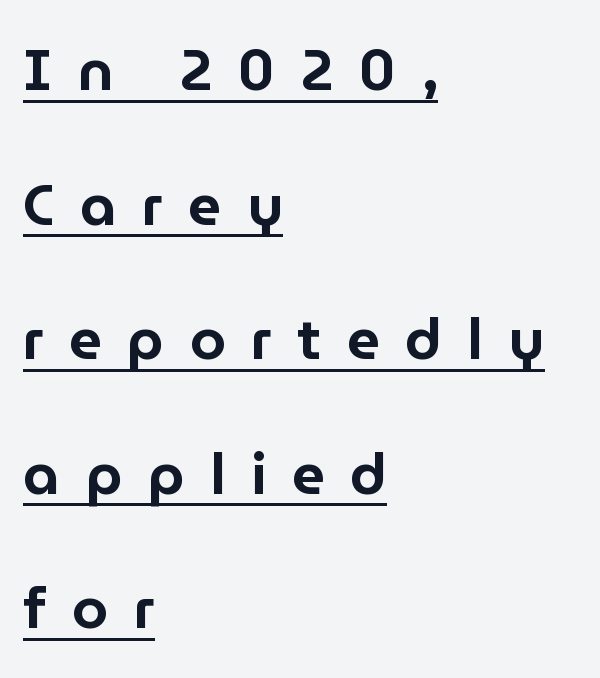
The image shows 58 px sans-serif type, upright; set left-aligned, loose line spacing (2.32x), unusually wide letter spacing (+0.44 em), underlined; low stroke contrast and a medium x-height.
